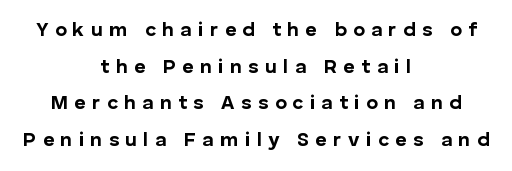
Q: Is the text bold? A: Yes.
Q: Is the text italic (slanted)? A: No, it is upright.
Q: Is the text underlined? A: No.
Q: How is the paragraph aligned? A: Centered.
Q: Is the spacing between letters normal or unusually wide? A: Unusually wide.
